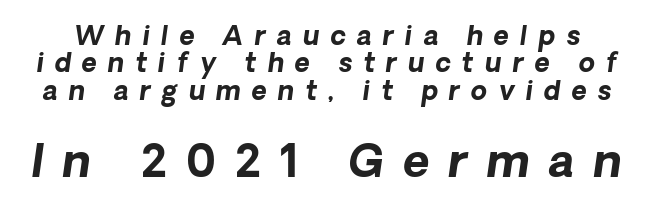
The image shows 45 px bold sans-serif type; set tight line spacing (1.05x), unusually wide letter spacing (+0.43 em), not underlined; the second (bottom) block is 1.73x larger; low stroke contrast and a medium x-height.
